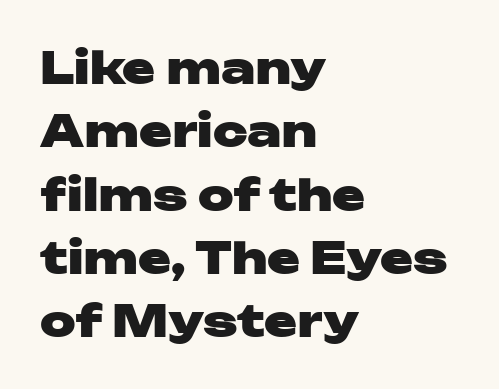
The image shows 44 px heavy, wide sans-serif type, upright; set left-aligned, normal line spacing (1.44x), normal letter spacing, not underlined; low stroke contrast and a medium x-height.
